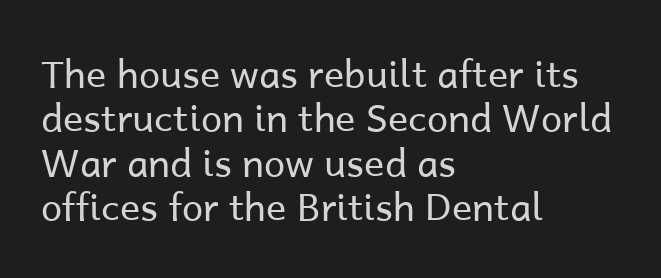
The image shows 38 px regular-weight sans-serif type, upright; set left-aligned, line spacing 1.17x, normal letter spacing, not underlined; low stroke contrast and a medium x-height.
